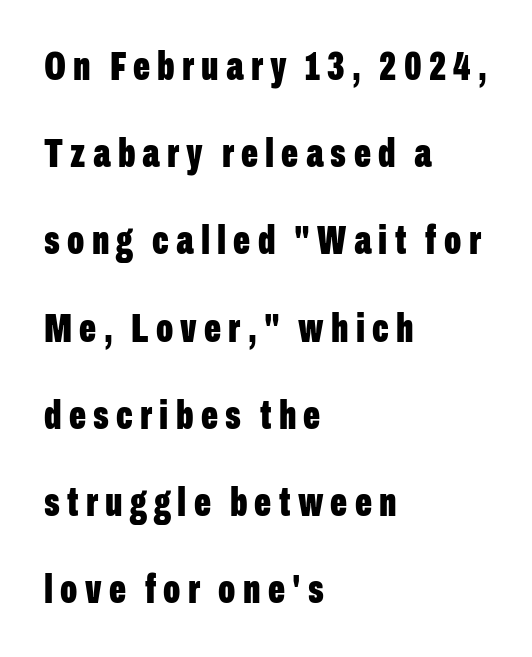
{"serif": "no", "italic": "no", "bold": "yes", "weight": "bold", "width": "condensed", "stroke_contrast": "low", "x_height": "medium", "monospaced": "no", "underline": "no", "align": "left", "line_spacing": "loose", "line_spacing_ratio": 2.18, "glyph_px": 40}
